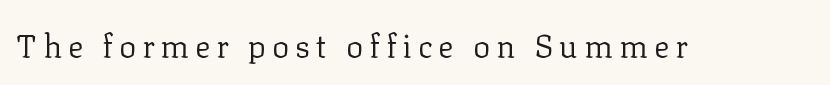
The image shows 32 px regular-weight serif type, upright; set not underlined; low stroke contrast and a medium x-height.
